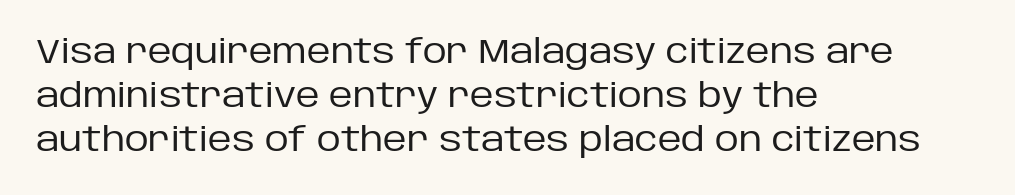
Q: Is the text bold? A: No.
Q: Is the text italic (slanted)? A: No, it is upright.
Q: Is the typeface a serif or a sans-serif typeface? A: Sans-serif.
Q: Is the text underlined? A: No.
Q: How is the paragraph aligned? A: Left-aligned.
Q: Is the spacing between letters normal or unusually wide? A: Normal.
Q: Is the spacing between lines tight, normal or loose? A: Normal.
Q: Width (condensed, normal, or wide)? A: Normal.
Q: Stroke contrast? A: Low.
Q: x-height? A: Large.
Q: Monospaced? A: No.
